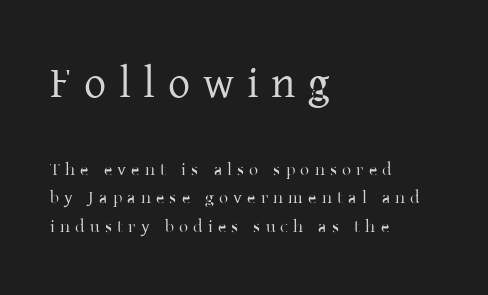
You could only call the tracking loose — the letters float apart. A normal amount of white space separates one row of letters from the next. The space directly below the letters is spotless. What kind of face is this? One with serifs.
